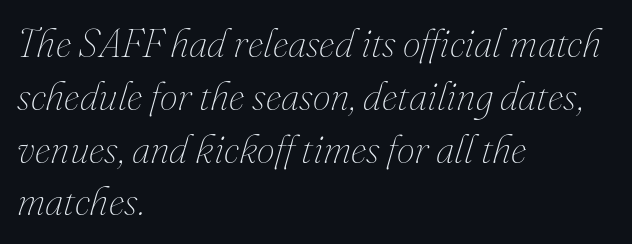
{"italic": "yes", "lean": "right", "slant_degrees": 16, "bold": "no", "weight": "thin", "width": "normal", "stroke_contrast": "medium", "x_height": "small", "monospaced": "no", "underline": "no", "align": "left", "line_spacing": "normal", "line_spacing_ratio": 1.32, "letter_spacing": "normal", "letter_spacing_em": 0.0, "glyph_px": 40}
